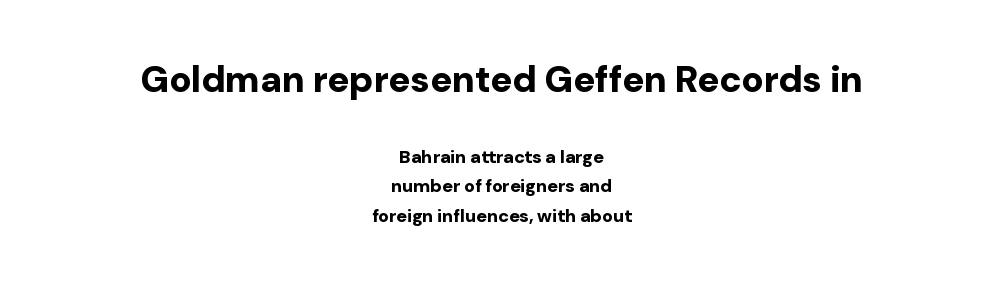
The image shows 37 px bold sans-serif type, upright; set centered, normal line spacing (1.63x), normal letter spacing, not underlined; the first (top) block is 2.06x larger; low stroke contrast and a medium x-height.
